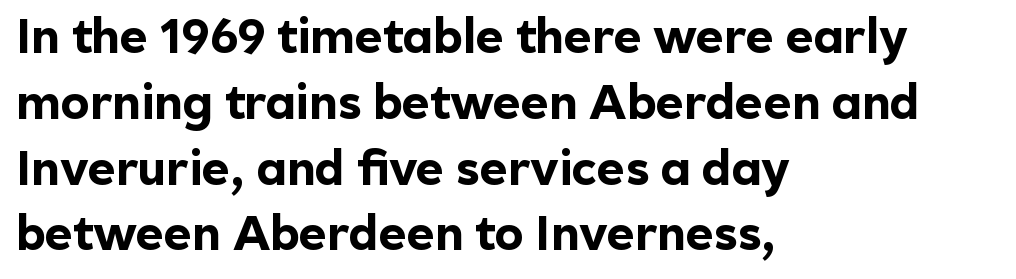
{"serif": "no", "italic": "no", "bold": "yes", "weight": "bold", "width": "normal", "x_height": "medium", "monospaced": "no", "underline": "no", "align": "left", "line_spacing": "normal", "line_spacing_ratio": 1.37, "letter_spacing": "normal", "letter_spacing_em": 0.0, "glyph_px": 48}
